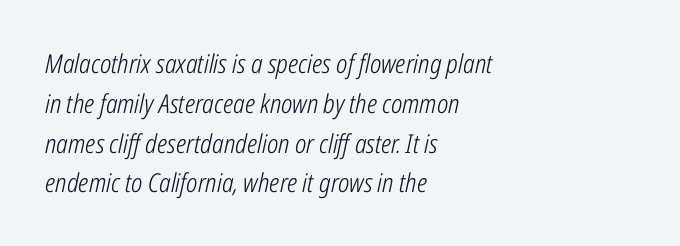
The image shows 26 px text type, italic (leaning right); set left-aligned, normal line spacing (1.53x), normal letter spacing, not underlined.
